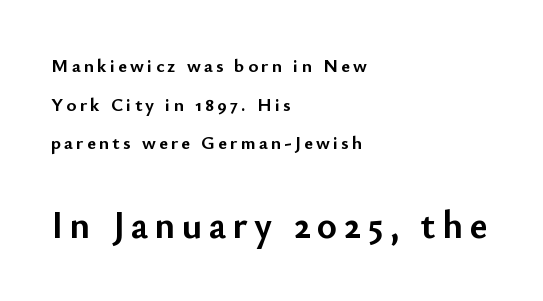
Q: Is the text bold? A: Yes.
Q: Is the text italic (slanted)? A: No, it is upright.
Q: Is the typeface a serif or a sans-serif typeface? A: Sans-serif.
Q: Is the text underlined? A: No.
Q: How is the paragraph aligned? A: Left-aligned.
Q: Is the spacing between lines tight, normal or loose? A: Loose.
Q: Which block of text is set in a larger size, the first (top) or the second (bottom)? A: The second (bottom) one.
Q: Width (condensed, normal, or wide)? A: Normal.
Q: Stroke contrast? A: Low.
Q: x-height? A: Small.
Q: Monospaced? A: No.
